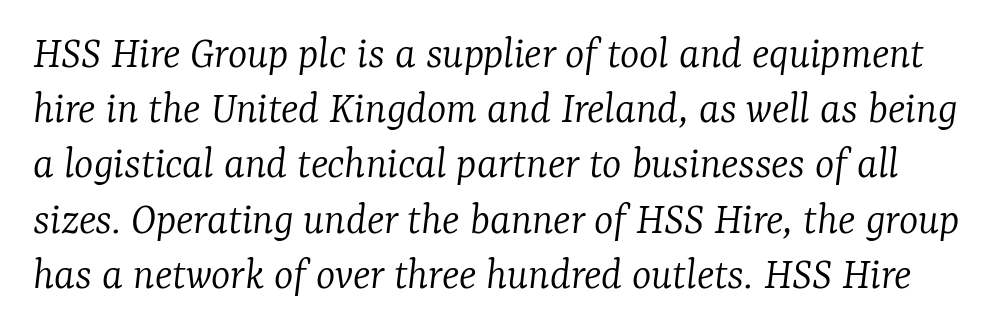
Q: Is the text bold? A: No.
Q: Is the text italic (slanted)? A: Yes, it leans right by about 7 degrees.
Q: Is the typeface a serif or a sans-serif typeface? A: Serif.
Q: Is the text underlined? A: No.
Q: Is the spacing between letters normal or unusually wide? A: Normal.
Q: Width (condensed, normal, or wide)? A: Normal.
Q: Stroke contrast? A: Low.
Q: x-height? A: Medium.
Q: Monospaced? A: No.
